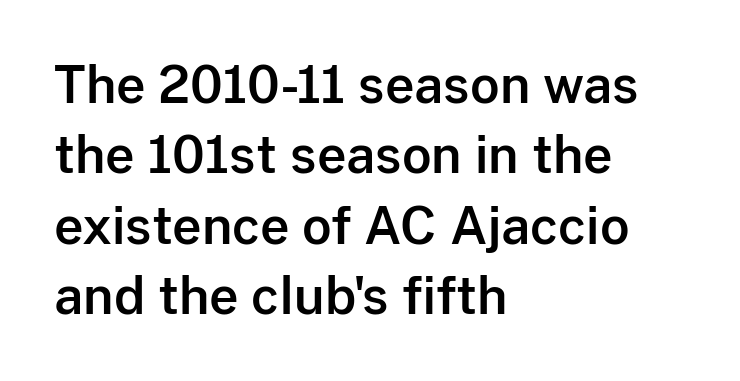
{"serif": "no", "italic": "no", "width": "normal", "stroke_contrast": "low", "x_height": "medium", "monospaced": "no", "underline": "no", "align": "left", "line_spacing": "normal", "line_spacing_ratio": 1.38, "letter_spacing": "normal", "letter_spacing_em": 0.0, "glyph_px": 51}
